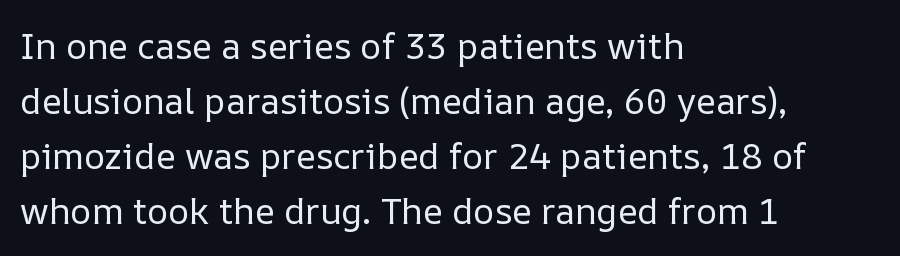
Q: Is the text bold? A: No.
Q: Is the text italic (slanted)? A: No, it is upright.
Q: Is the text underlined? A: No.
Q: How is the paragraph aligned? A: Left-aligned.
Q: Is the spacing between letters normal or unusually wide? A: Normal.
Q: Is the spacing between lines tight, normal or loose? A: Normal.
Q: Width (condensed, normal, or wide)? A: Normal.
Q: Stroke contrast? A: Low.
Q: x-height? A: Medium.
Q: Monospaced? A: No.
